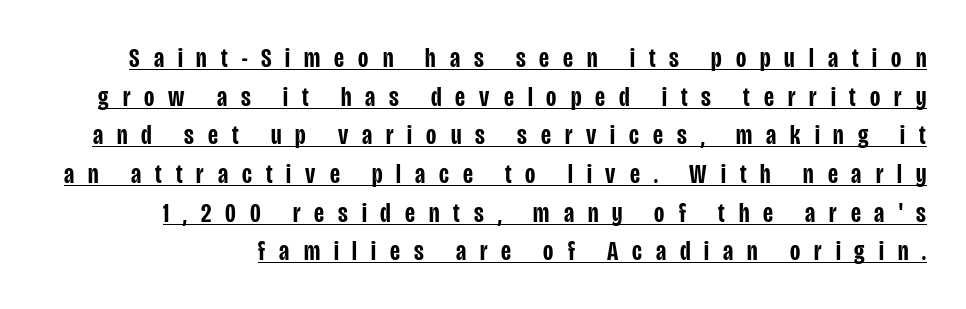
{"serif": "no", "italic": "no", "bold": "semi", "weight": "semibold", "width": "condensed", "stroke_contrast": "low", "x_height": "large", "monospaced": "no", "underline": "yes", "line_spacing": "normal", "line_spacing_ratio": 1.38, "letter_spacing": "wide", "letter_spacing_em": 0.5, "glyph_px": 28}
